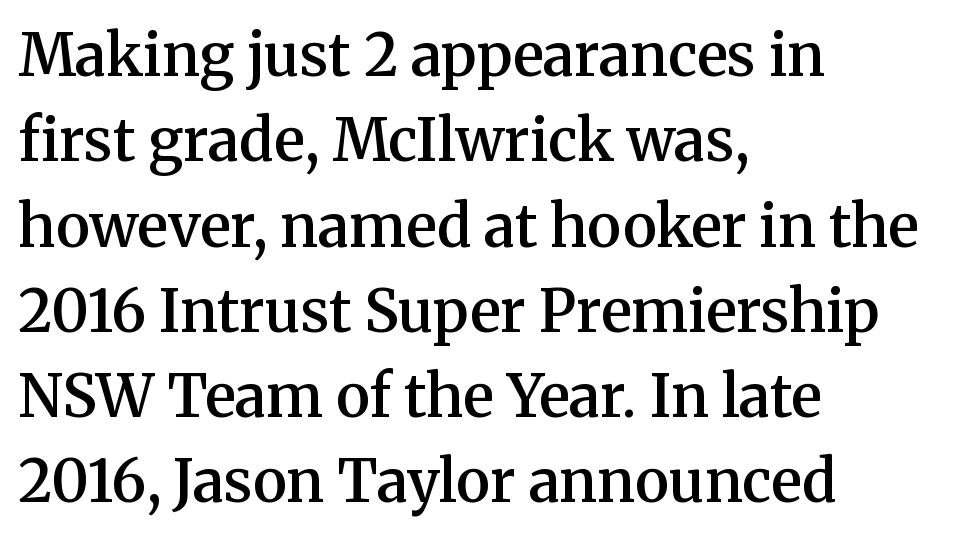
Q: Is the text bold? A: Semi-bold.
Q: Is the text italic (slanted)? A: No, it is upright.
Q: Is the typeface a serif or a sans-serif typeface? A: Serif.
Q: Is the text underlined? A: No.
Q: How is the paragraph aligned? A: Left-aligned.
Q: Is the spacing between letters normal or unusually wide? A: Normal.
Q: Is the spacing between lines tight, normal or loose? A: Normal.
Q: Width (condensed, normal, or wide)? A: Normal.
Q: Stroke contrast? A: Medium.
Q: x-height? A: Medium.
Q: Monospaced? A: No.
